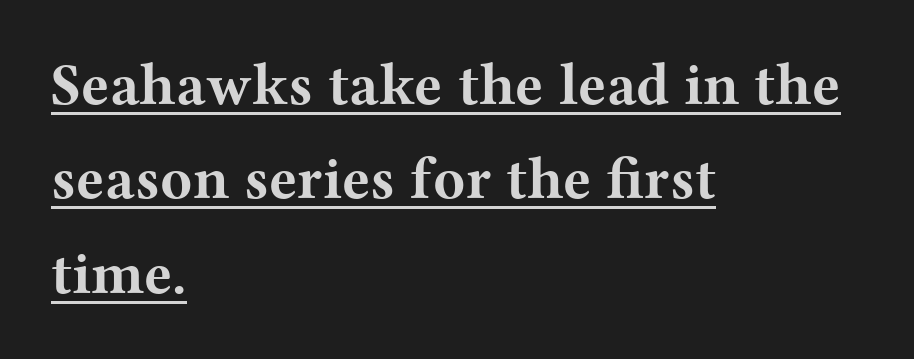
The image shows 59 px bold, wide serif type, upright; set left-aligned, normal line spacing (1.6x), normal letter spacing, underlined; medium stroke contrast and a medium x-height.
